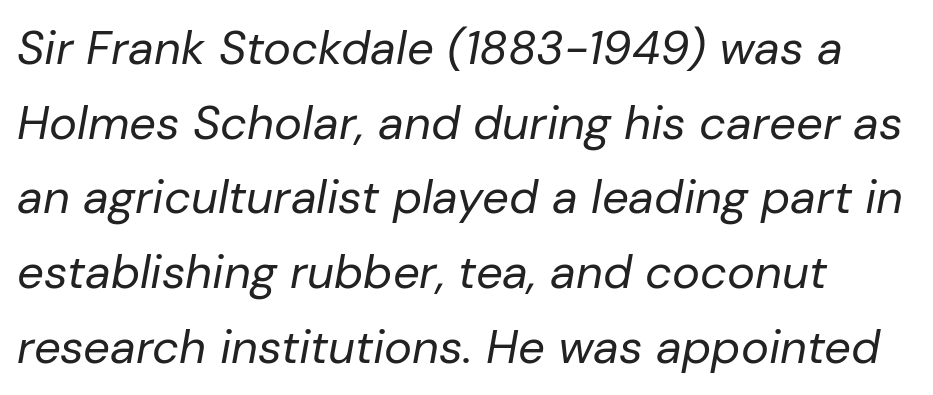
The image shows 47 px regular-weight type, italic (leaning right); set normal line spacing (1.59x), normal letter spacing, not underlined; low stroke contrast and a medium x-height.
